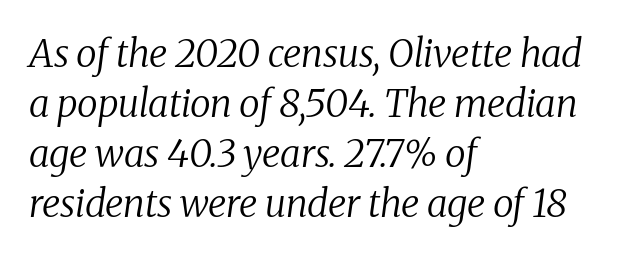
{"serif": "yes", "italic": "yes", "lean": "right", "slant_degrees": 8, "bold": "no", "weight": "regular", "width": "normal", "stroke_contrast": "medium", "x_height": "medium", "monospaced": "no", "underline": "no", "align": "left", "line_spacing": "normal", "line_spacing_ratio": 1.32, "letter_spacing": "normal", "letter_spacing_em": 0.0, "glyph_px": 38}
